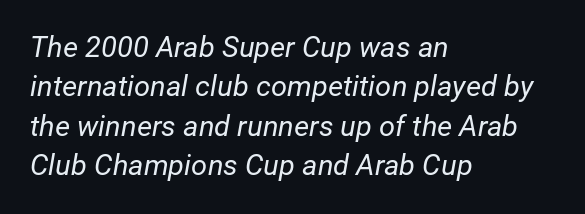
Q: Is the text bold? A: No.
Q: Is the text italic (slanted)? A: Yes, it leans right by about 12 degrees.
Q: Is the text underlined? A: No.
Q: How is the paragraph aligned? A: Left-aligned.
Q: Is the spacing between letters normal or unusually wide? A: Normal.
Q: Is the spacing between lines tight, normal or loose? A: Normal.
Q: Width (condensed, normal, or wide)? A: Normal.
Q: Stroke contrast? A: Low.
Q: x-height? A: Medium.
Q: Monospaced? A: No.
